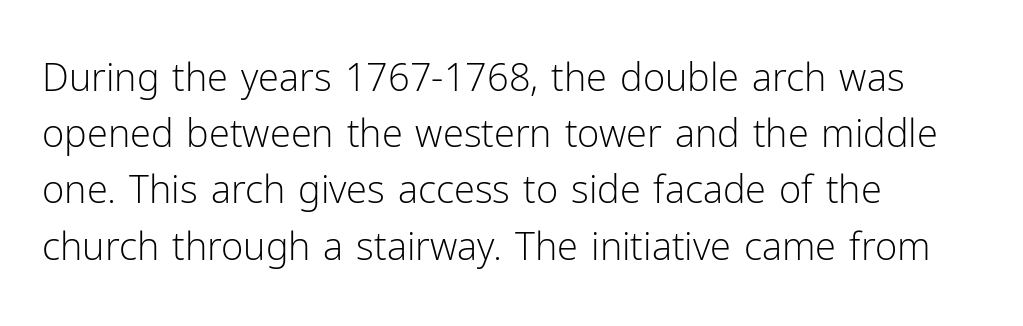
Bold? No — there's no thickening of the strokes. A typesetter would call this proportional, since set widths differ per character. Unmarked baselines from the first word to the last. Line spacing here is normal. Every character sits straight up, as roman type does. The rag falls on the right side of this text block.
